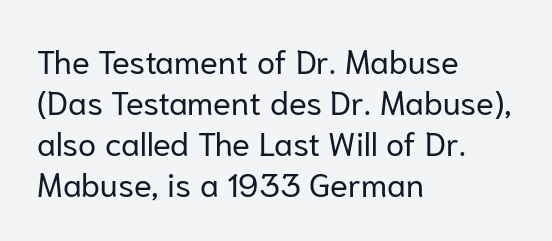
The image shows 33 px regular-weight sans-serif type, upright; set left-aligned, line spacing 1.24x, normal letter spacing, not underlined; low stroke contrast and a medium x-height.
